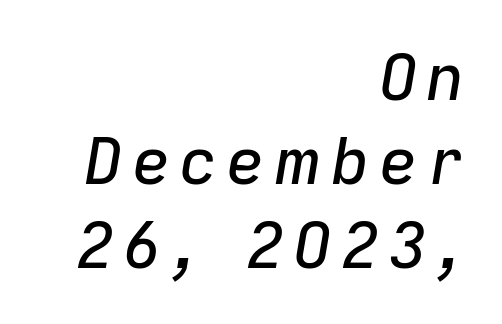
Q: Is the text italic (slanted)? A: Yes, it leans right by about 9 degrees.
Q: Is the text underlined? A: No.
Q: How is the paragraph aligned? A: Right-aligned.
Q: Is the spacing between lines tight, normal or loose? A: Normal.
Q: Width (condensed, normal, or wide)? A: Normal.
Q: Stroke contrast? A: Low.
Q: x-height? A: Medium.
Q: Monospaced? A: No.
